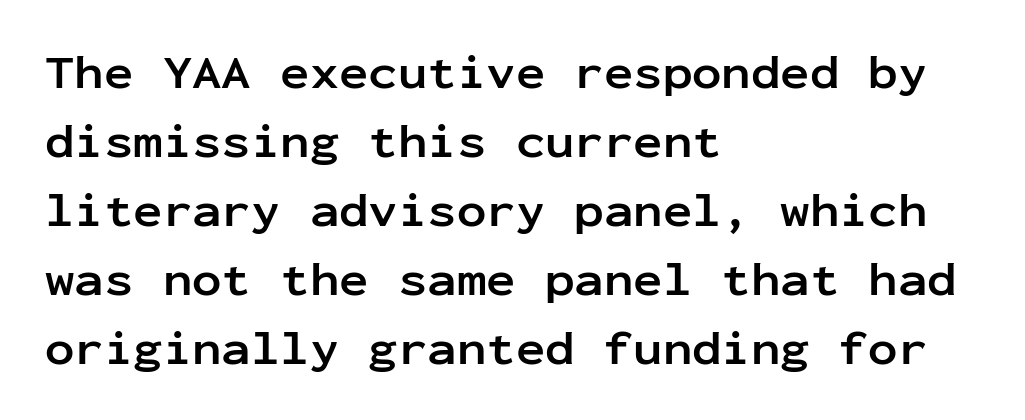
Q: Is the text bold? A: Yes.
Q: Is the text italic (slanted)? A: No, it is upright.
Q: Is the typeface a serif or a sans-serif typeface? A: Sans-serif.
Q: Is the text underlined? A: No.
Q: How is the paragraph aligned? A: Left-aligned.
Q: Is the spacing between letters normal or unusually wide? A: Normal.
Q: Is the spacing between lines tight, normal or loose? A: Normal.
Q: Width (condensed, normal, or wide)? A: Normal.
Q: Stroke contrast? A: Low.
Q: x-height? A: Medium.
Q: Monospaced? A: Yes.
